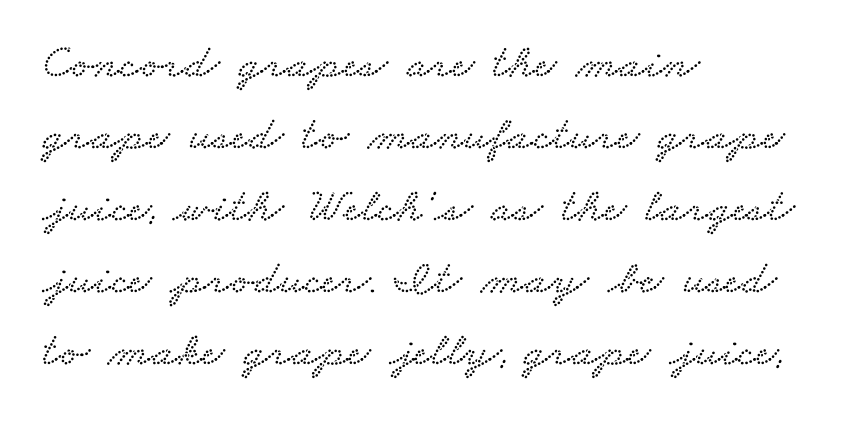
The image shows 48 px wide serif type; set left-aligned, normal line spacing (1.5x), normal letter spacing, not underlined; low stroke contrast and a small x-height.
